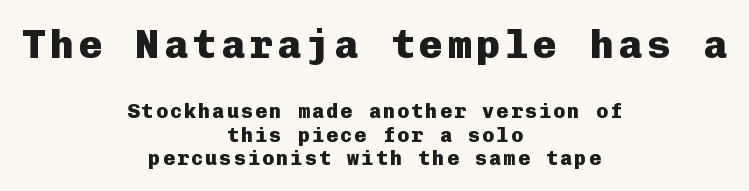
Q: Is the text bold? A: Yes.
Q: Is the text italic (slanted)? A: No, it is upright.
Q: Is the typeface a serif or a sans-serif typeface? A: Sans-serif.
Q: Is the text underlined? A: No.
Q: How is the paragraph aligned? A: Centered.
Q: Which block of text is set in a larger size, the first (top) or the second (bottom)? A: The first (top) one.
Q: Width (condensed, normal, or wide)? A: Normal.
Q: Stroke contrast? A: Low.
Q: x-height? A: Medium.
Q: Monospaced? A: Yes.
